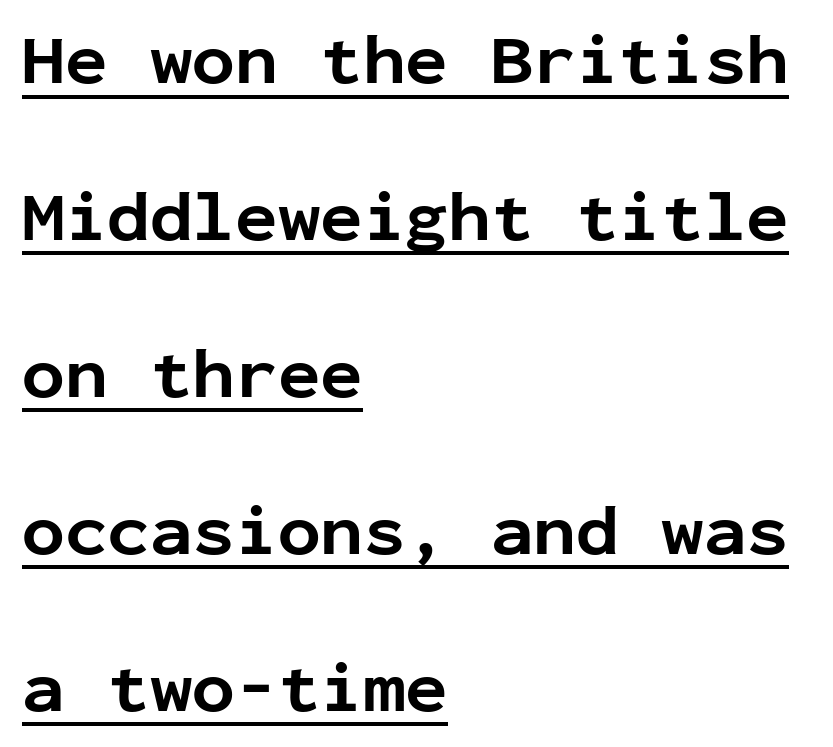
The image shows 71 px bold sans-serif type, upright, monospaced; set left-aligned, loose line spacing (2.21x), normal letter spacing, underlined; low stroke contrast and a medium x-height.
